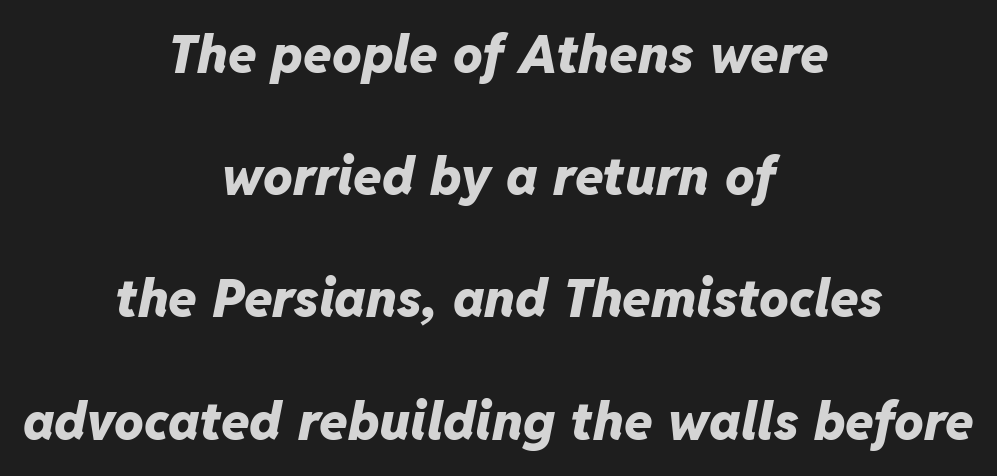
{"italic": "yes", "lean": "right", "slant_degrees": 11, "bold": "yes", "weight": "heavy", "width": "normal", "stroke_contrast": "low", "x_height": "medium", "monospaced": "no", "underline": "no", "align": "center", "line_spacing": "loose", "line_spacing_ratio": 2.35, "letter_spacing": "normal", "letter_spacing_em": 0.0, "glyph_px": 52}
